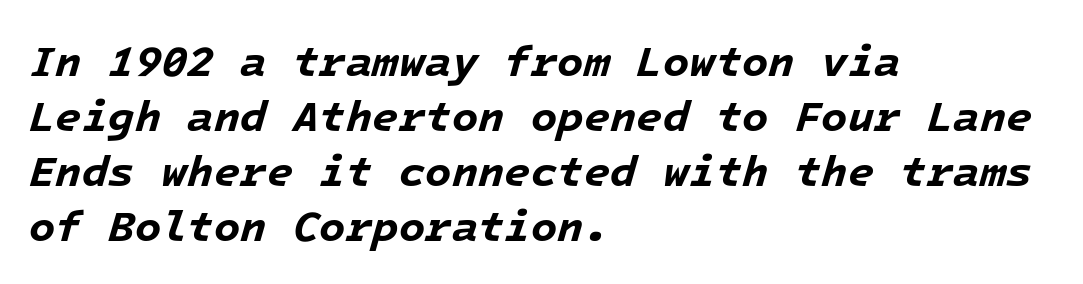
Q: Is the text bold? A: Yes.
Q: Is the text italic (slanted)? A: Yes, it leans right by about 16 degrees.
Q: Is the text underlined? A: No.
Q: How is the paragraph aligned? A: Left-aligned.
Q: Is the spacing between letters normal or unusually wide? A: Normal.
Q: Is the spacing between lines tight, normal or loose? A: Normal.
Q: Width (condensed, normal, or wide)? A: Normal.
Q: Stroke contrast? A: Low.
Q: x-height? A: Medium.
Q: Monospaced? A: Yes.
